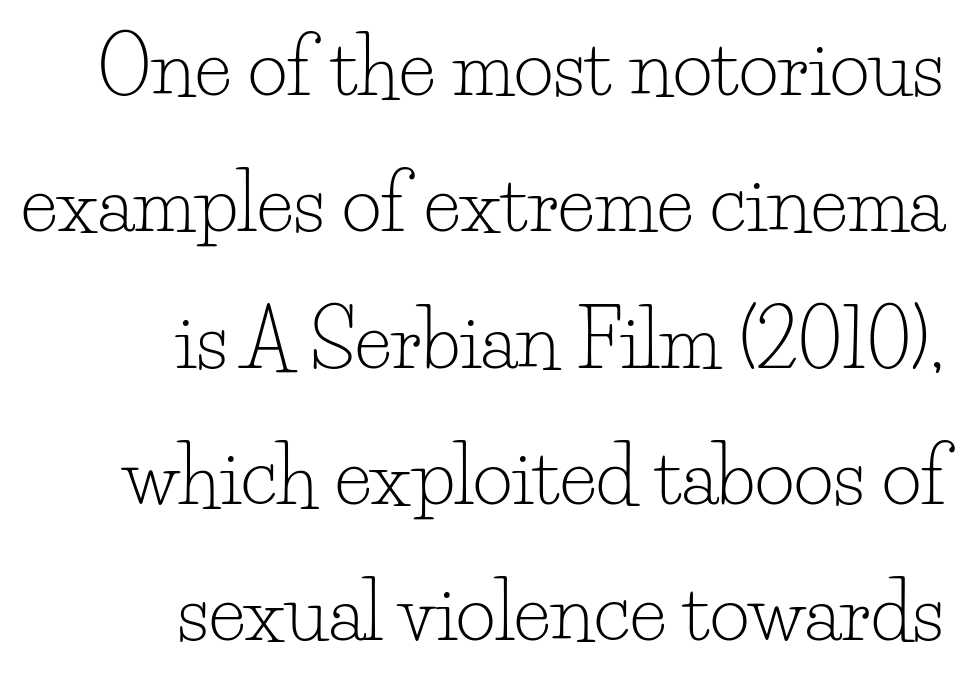
{"serif": "yes", "italic": "no", "bold": "no", "weight": "light", "width": "normal", "stroke_contrast": "low", "x_height": "small", "monospaced": "no", "underline": "no", "align": "right", "line_spacing_ratio": 1.77, "letter_spacing": "normal", "letter_spacing_em": 0.0, "glyph_px": 77}
